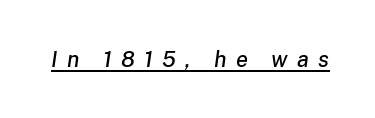
The image shows 22 px text type, italic (leaning right); set unusually wide letter spacing (+0.42 em), underlined.
